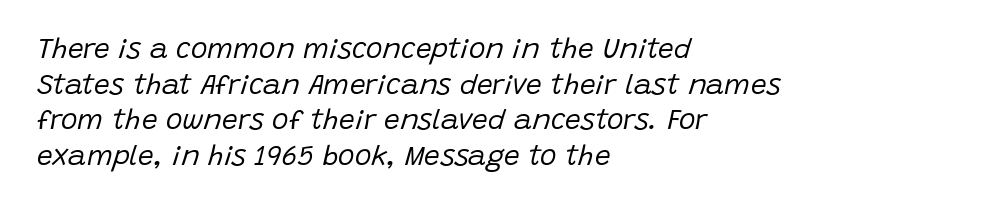
{"italic": "yes", "lean": "right", "slant_degrees": 15, "bold": "no", "weight": "regular", "width": "normal", "stroke_contrast": "low", "x_height": "large", "monospaced": "no", "underline": "no", "align": "left", "line_spacing": "normal", "line_spacing_ratio": 1.27, "letter_spacing": "normal", "letter_spacing_em": 0.0, "glyph_px": 28}
